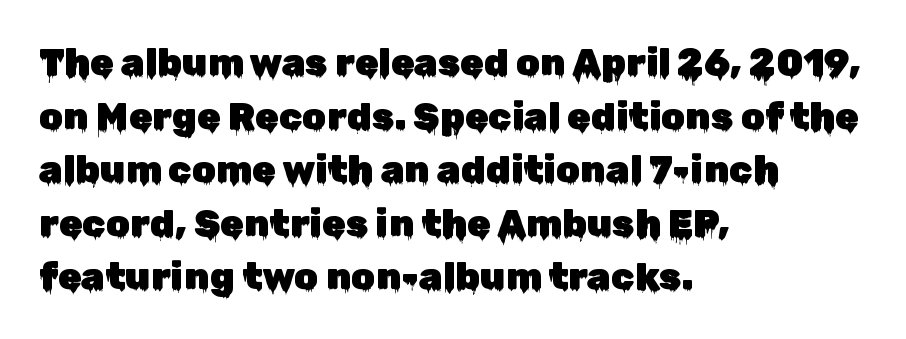
The image shows 38 px sans-serif type, upright; set left-aligned, normal line spacing (1.41x), normal letter spacing, not underlined; low stroke contrast and a medium x-height.
